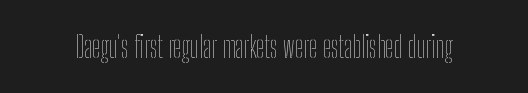
Here the designer chose a conventional face with non-uniform glyph widths. This is roman type, the default non-slanted kind. The strokes are not fattened; the text isn't bold. What stands out about the letter spacing? Nothing — it is the standard amount.
